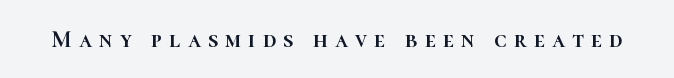
{"italic": "no", "underline": "no", "letter_spacing": "wide", "letter_spacing_em": 0.29, "glyph_px": 24}
